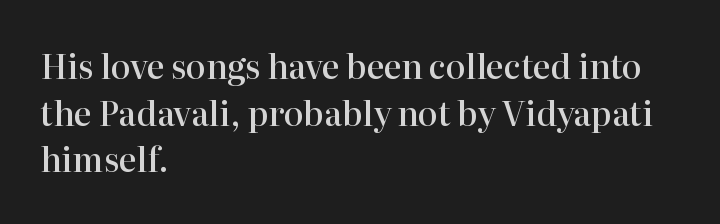
The image shows 33 px semibold serif type, upright; set left-aligned, normal line spacing (1.41x), normal letter spacing, not underlined; high stroke contrast and a medium x-height.
